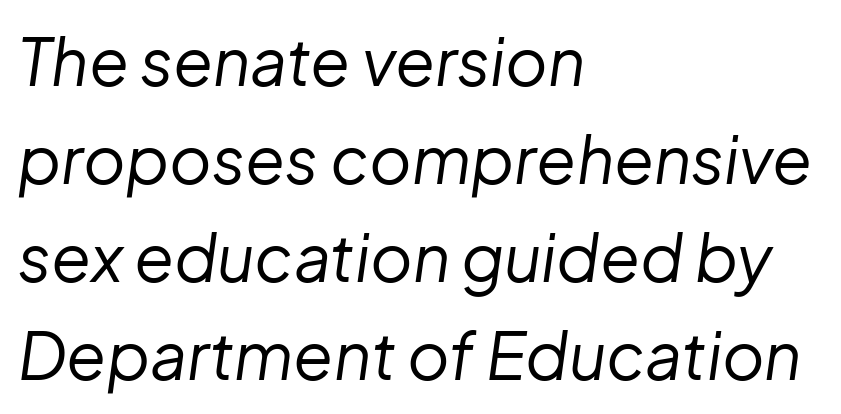
{"italic": "yes", "lean": "right", "slant_degrees": 8, "bold": "no", "weight": "regular", "width": "normal", "stroke_contrast": "low", "x_height": "medium", "monospaced": "no", "underline": "no", "align": "left", "line_spacing": "normal", "line_spacing_ratio": 1.51, "letter_spacing": "normal", "letter_spacing_em": 0.0, "glyph_px": 65}
